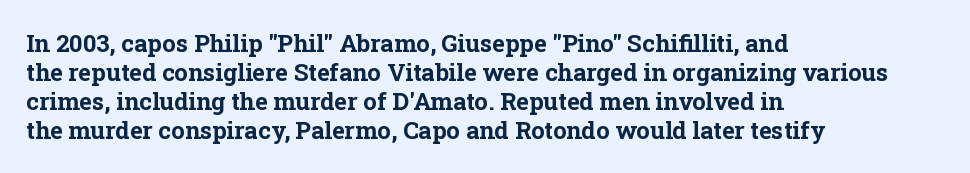
The image shows 24 px bold type, upright; set left-aligned, line spacing 1.21x, normal letter spacing, not underlined.
